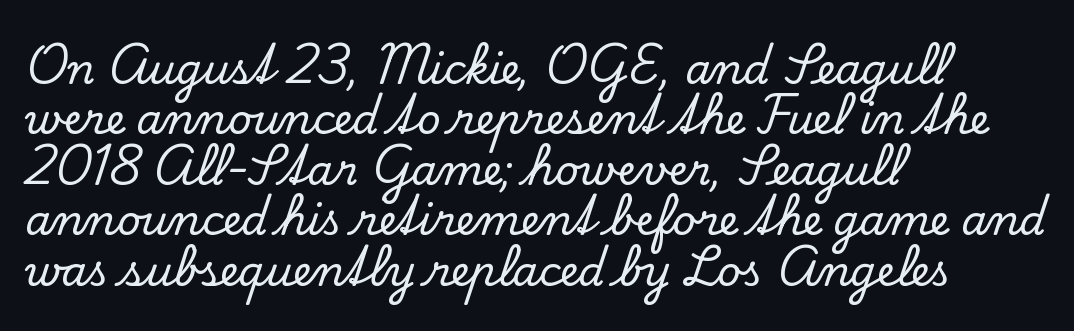
{"serif": "yes", "width": "normal", "stroke_contrast": "low", "x_height": "small", "monospaced": "no", "underline": "no", "align": "left", "line_spacing_ratio": 1.23, "letter_spacing": "normal", "letter_spacing_em": 0.0, "glyph_px": 41}
